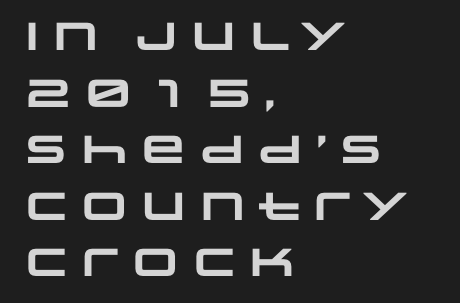
The image shows 39 px heavy, wide sans-serif type; set left-aligned, normal line spacing (1.45x), normal letter spacing, not underlined; low stroke contrast and a large x-height.
